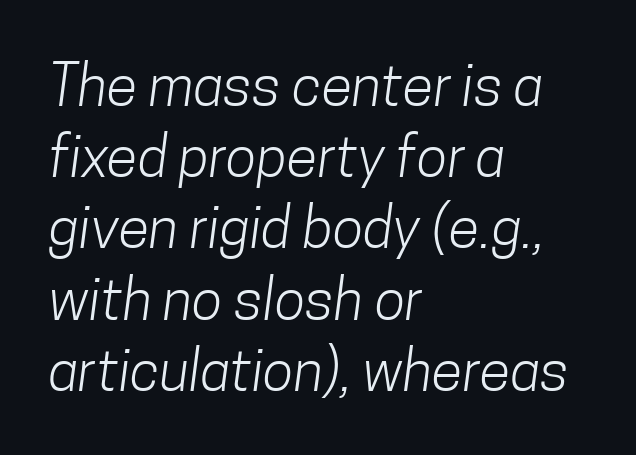
The image shows 57 px light, condensed sans-serif type; set left-aligned, normal line spacing (1.25x), normal letter spacing, not underlined; low stroke contrast and a medium x-height.
